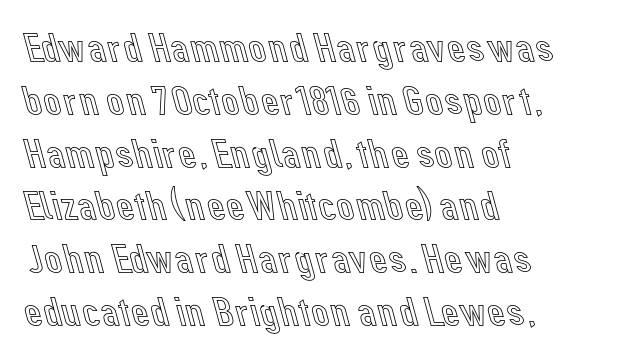
Q: Is the text italic (slanted)? A: Yes.
Q: Is the text underlined? A: No.
Q: How is the paragraph aligned? A: Left-aligned.
Q: Is the spacing between letters normal or unusually wide? A: Normal.
Q: Is the spacing between lines tight, normal or loose? A: Normal.
Q: Width (condensed, normal, or wide)? A: Normal.
Q: x-height? A: Medium.
Q: Monospaced? A: No.
